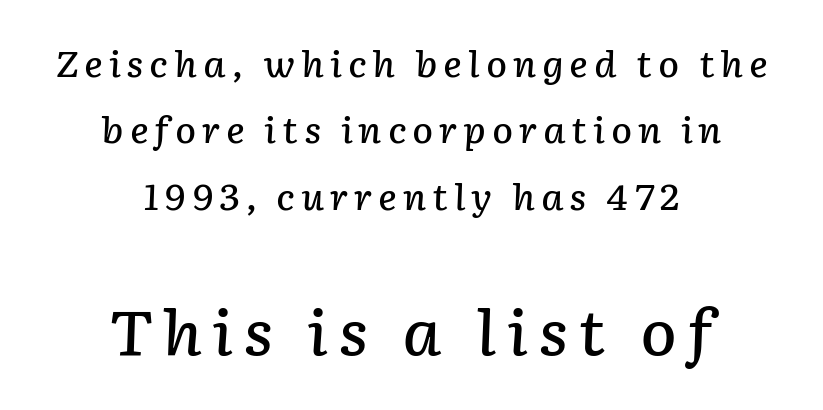
Q: Is the text bold? A: Semi-bold.
Q: Is the text italic (slanted)? A: Yes, it leans right by about 2 degrees.
Q: Is the text underlined? A: No.
Q: How is the paragraph aligned? A: Centered.
Q: Is the spacing between lines tight, normal or loose? A: Loose.
Q: Which block of text is set in a larger size, the first (top) or the second (bottom)? A: The second (bottom) one.
Q: Width (condensed, normal, or wide)? A: Normal.
Q: Stroke contrast? A: Low.
Q: x-height? A: Medium.
Q: Monospaced? A: No.
